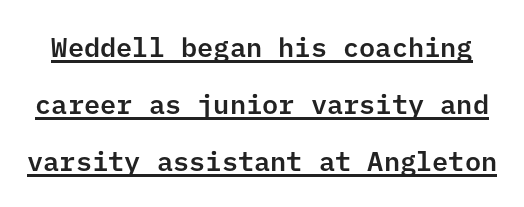
Q: Is the text italic (slanted)? A: No, it is upright.
Q: Is the text underlined? A: Yes.
Q: Is the spacing between letters normal or unusually wide? A: Normal.
Q: Is the spacing between lines tight, normal or loose? A: Loose.
